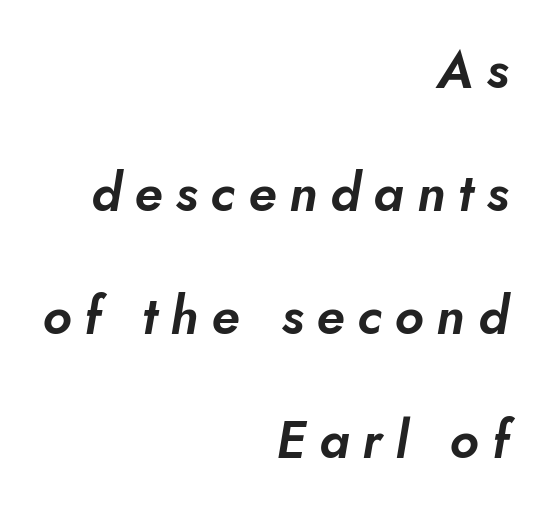
The image shows 52 px sans-serif type; set right-aligned, loose line spacing (2.37x), unusually wide letter spacing (+0.25 em), not underlined; low stroke contrast and a small x-height.
